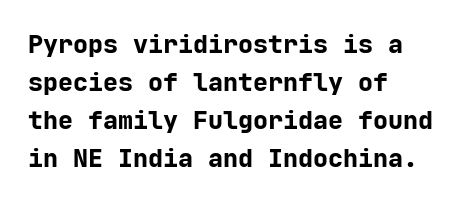
Q: Is the text bold? A: Yes.
Q: Is the text italic (slanted)? A: No, it is upright.
Q: Is the text underlined? A: No.
Q: How is the paragraph aligned? A: Left-aligned.
Q: Is the spacing between letters normal or unusually wide? A: Normal.
Q: Is the spacing between lines tight, normal or loose? A: Normal.
